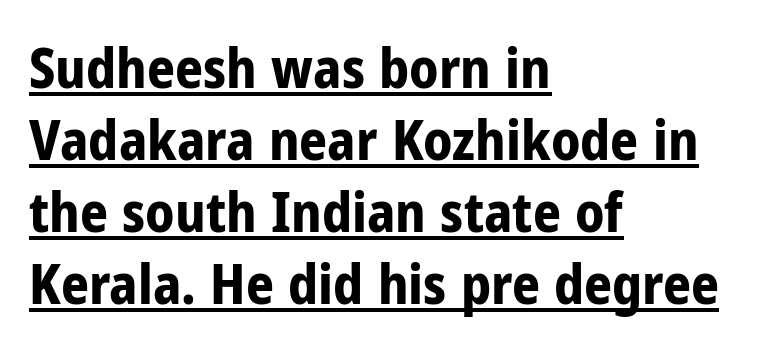
The image shows 55 px bold, condensed sans-serif type, upright; set left-aligned, normal line spacing (1.31x), normal letter spacing, underlined; low stroke contrast and a medium x-height.
